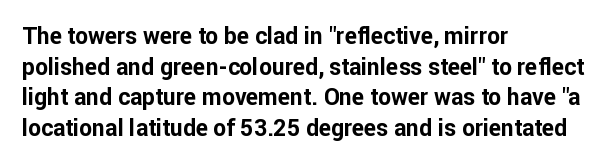
The image shows 23 px bold type, upright; set left-aligned, normal line spacing (1.33x), normal letter spacing, not underlined.
